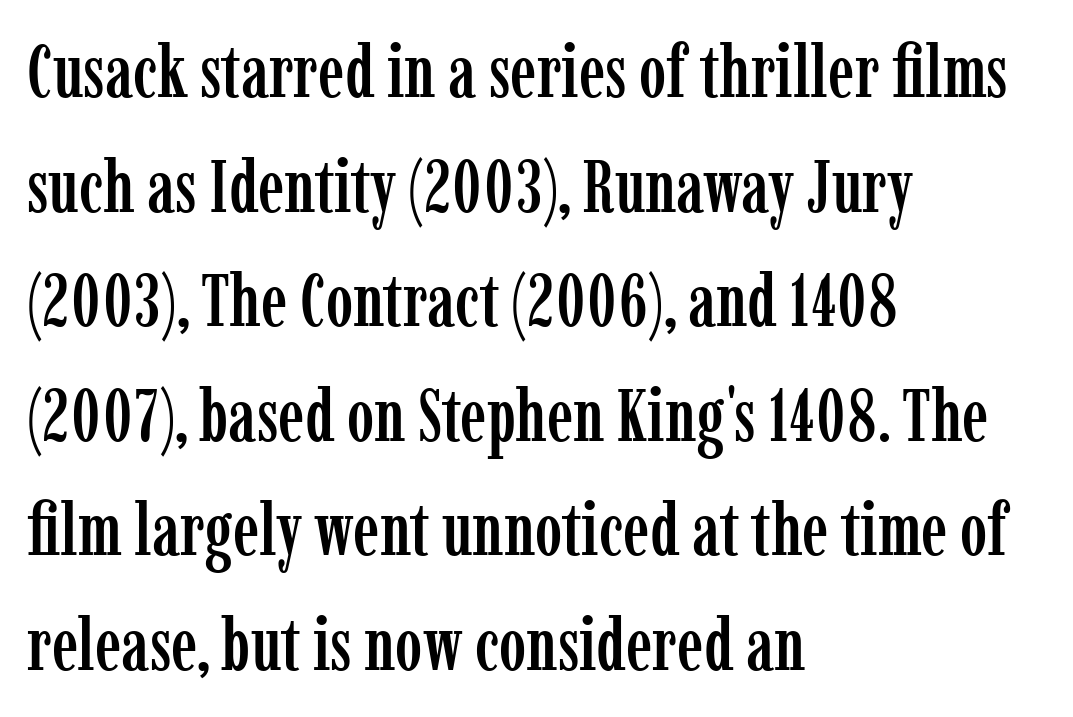
The image shows 73 px condensed serif type, upright; set left-aligned, normal line spacing (1.57x), normal letter spacing, not underlined; low stroke contrast and a medium x-height.
